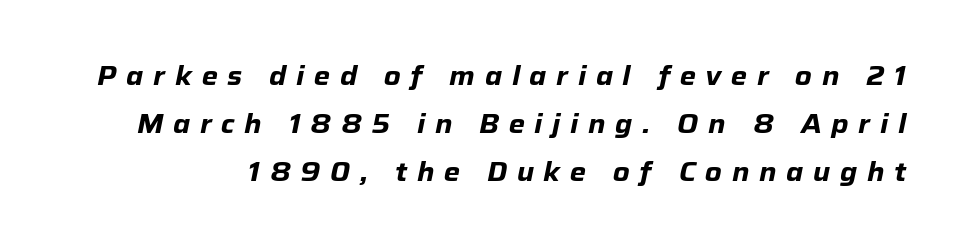
The image shows 26 px bold type, italic (leaning right); set line spacing 1.84x, unusually wide letter spacing (+0.37 em), not underlined.
